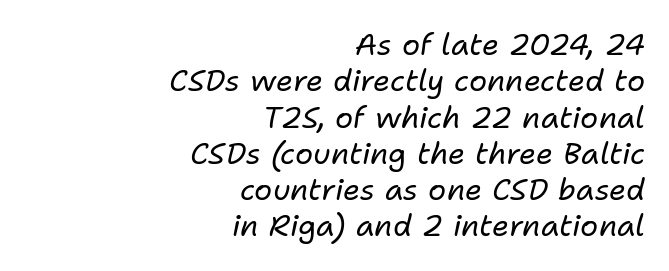
The image shows 30 px regular-weight type, italic (leaning right); set right-aligned, line spacing 1.21x, normal letter spacing, not underlined; low stroke contrast and a medium x-height.
